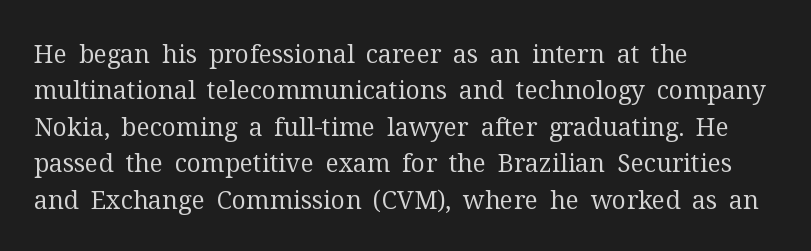
The image shows 25 px text type, upright; set left-aligned, normal line spacing (1.46x), normal letter spacing, not underlined.
